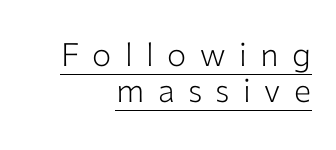
Q: Is the text bold? A: No.
Q: Is the text italic (slanted)? A: No, it is upright.
Q: Is the typeface a serif or a sans-serif typeface? A: Sans-serif.
Q: Is the text underlined? A: Yes.
Q: How is the paragraph aligned? A: Right-aligned.
Q: Is the spacing between letters normal or unusually wide? A: Unusually wide.
Q: Is the spacing between lines tight, normal or loose? A: Tight.
Q: Width (condensed, normal, or wide)? A: Normal.
Q: Stroke contrast? A: Low.
Q: x-height? A: Medium.
Q: Monospaced? A: No.
